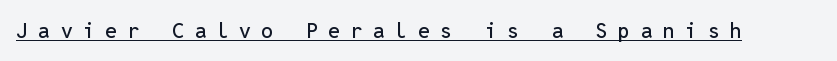
The image shows 21 px text type, upright; set unusually wide letter spacing (+0.5 em), underlined.
